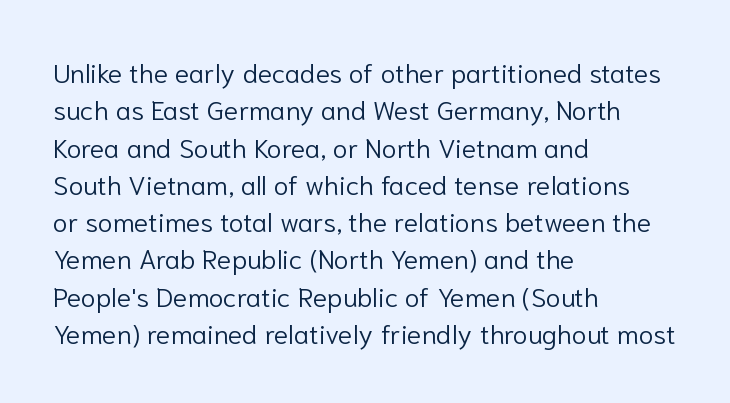
The image shows 27 px text type, upright; set left-aligned, normal line spacing (1.38x), normal letter spacing, not underlined.
